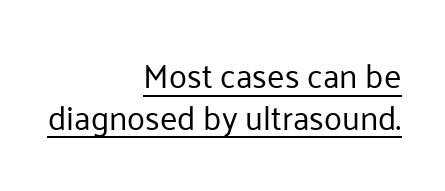
Q: Is the text bold? A: No.
Q: Is the text italic (slanted)? A: No, it is upright.
Q: Is the typeface a serif or a sans-serif typeface? A: Sans-serif.
Q: Is the text underlined? A: Yes.
Q: How is the paragraph aligned? A: Right-aligned.
Q: Is the spacing between letters normal or unusually wide? A: Normal.
Q: Is the spacing between lines tight, normal or loose? A: Normal.
Q: Width (condensed, normal, or wide)? A: Normal.
Q: Stroke contrast? A: Low.
Q: x-height? A: Medium.
Q: Monospaced? A: No.
